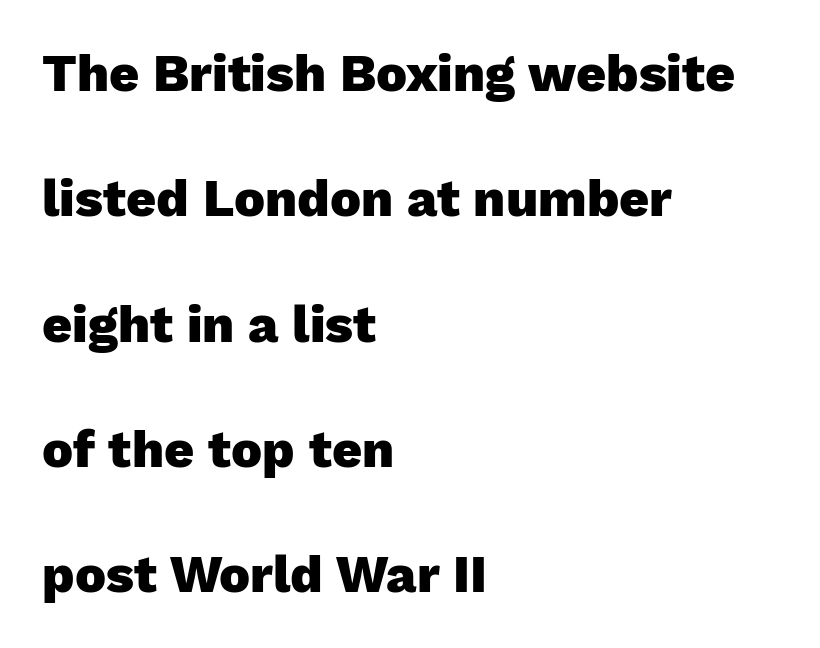
{"serif": "no", "italic": "no", "bold": "yes", "weight": "heavy", "width": "normal", "stroke_contrast": "low", "x_height": "medium", "monospaced": "no", "underline": "no", "align": "left", "line_spacing": "loose", "line_spacing_ratio": 2.41, "letter_spacing": "normal", "letter_spacing_em": 0.0, "glyph_px": 52}
